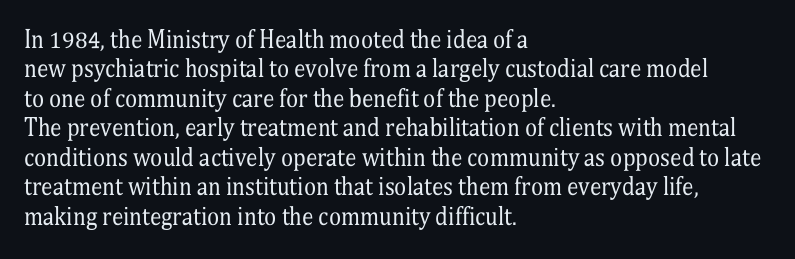
Q: Is the text bold? A: No.
Q: Is the text italic (slanted)? A: No, it is upright.
Q: Is the text underlined? A: No.
Q: How is the paragraph aligned? A: Left-aligned.
Q: Is the spacing between letters normal or unusually wide? A: Normal.
Q: Is the spacing between lines tight, normal or loose? A: Normal.
